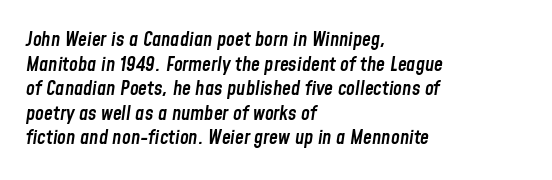
{"italic": "yes", "lean": "right", "slant_degrees": 8, "bold": "semi", "underline": "no", "align": "left", "line_spacing_ratio": 1.23, "letter_spacing": "normal", "letter_spacing_em": 0.0, "glyph_px": 20}
